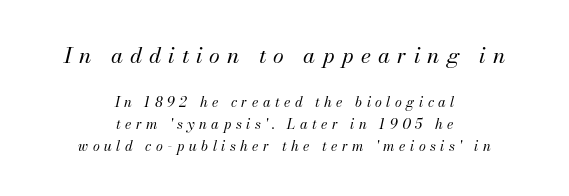
Q: Is the text bold? A: No.
Q: Is the text italic (slanted)? A: Yes, it leans right by about 13 degrees.
Q: Is the text underlined? A: No.
Q: How is the paragraph aligned? A: Centered.
Q: Is the spacing between letters normal or unusually wide? A: Unusually wide.
Q: Is the spacing between lines tight, normal or loose? A: Normal.
Q: Which block of text is set in a larger size, the first (top) or the second (bottom)? A: The first (top) one.
